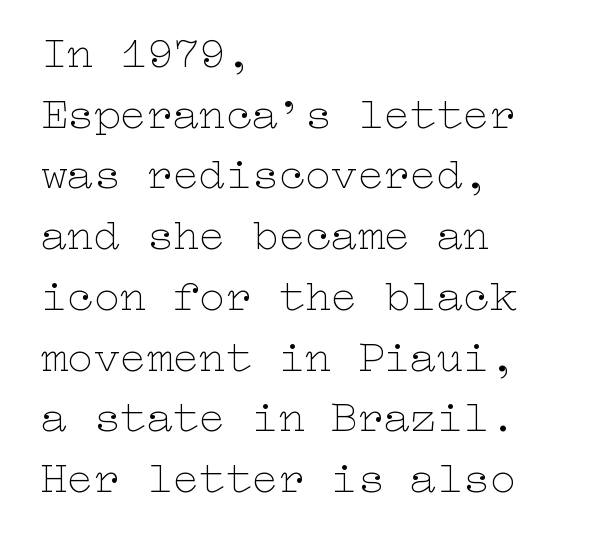
Q: Is the text bold? A: No.
Q: Is the text italic (slanted)? A: No, it is upright.
Q: Is the text underlined? A: No.
Q: How is the paragraph aligned? A: Left-aligned.
Q: Is the spacing between letters normal or unusually wide? A: Normal.
Q: Is the spacing between lines tight, normal or loose? A: Normal.
Q: Width (condensed, normal, or wide)? A: Wide.
Q: Stroke contrast? A: Low.
Q: x-height? A: Medium.
